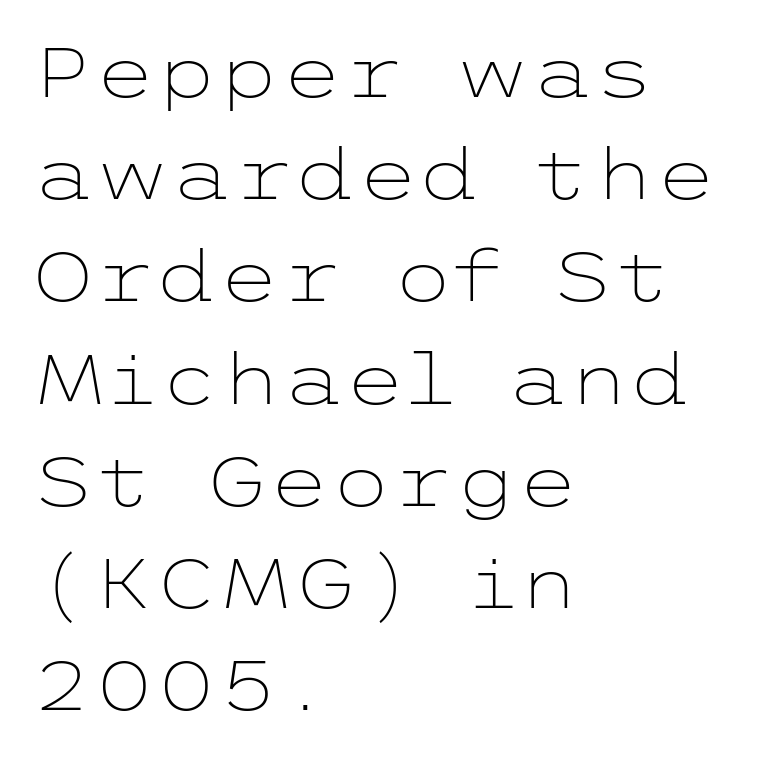
A typesetter would call this zero additional tracking. Serif or sans? Sans — the stroke terminals are bare. In terms of posture, this sample is upright. Each line starts at the same left margin while the right side varies.
